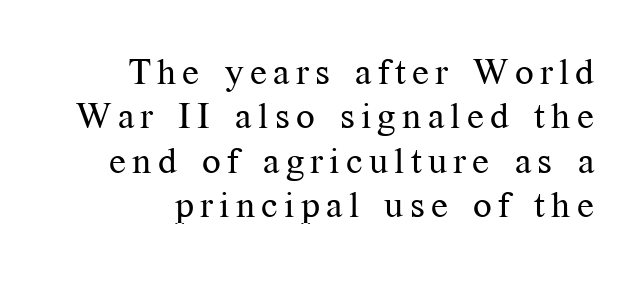
The image shows 37 px regular-weight serif type, upright; set right-aligned, line spacing 1.2x, not underlined; medium stroke contrast and a medium x-height.
